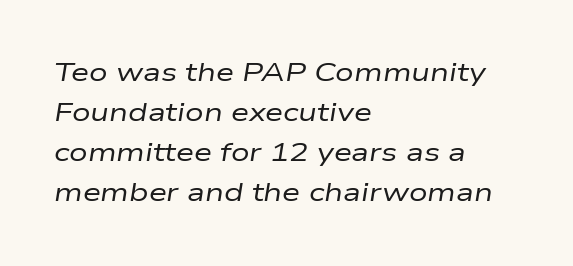
The image shows 26 px text type, italic (leaning right); set left-aligned, normal line spacing (1.54x), normal letter spacing, not underlined.
